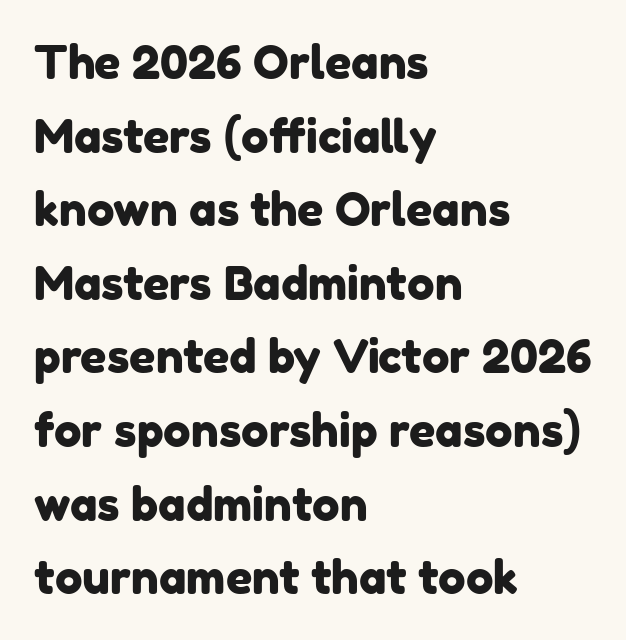
Q: Is the typeface a serif or a sans-serif typeface? A: Sans-serif.
Q: Is the text underlined? A: No.
Q: How is the paragraph aligned? A: Left-aligned.
Q: Is the spacing between letters normal or unusually wide? A: Normal.
Q: Is the spacing between lines tight, normal or loose? A: Normal.
Q: Width (condensed, normal, or wide)? A: Normal.
Q: Stroke contrast? A: Low.
Q: x-height? A: Medium.
Q: Monospaced? A: No.
